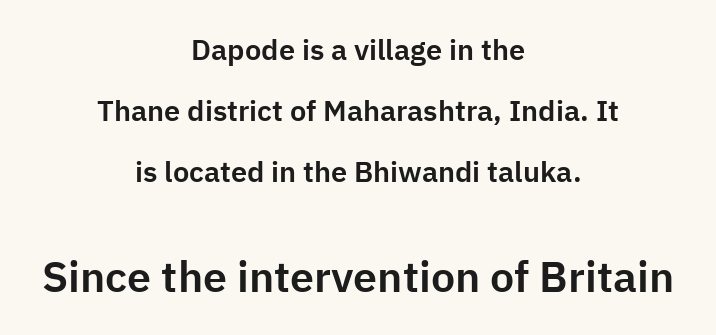
Q: Is the text italic (slanted)? A: No, it is upright.
Q: Is the typeface a serif or a sans-serif typeface? A: Sans-serif.
Q: Is the text underlined? A: No.
Q: How is the paragraph aligned? A: Centered.
Q: Is the spacing between letters normal or unusually wide? A: Normal.
Q: Is the spacing between lines tight, normal or loose? A: Loose.
Q: Which block of text is set in a larger size, the first (top) or the second (bottom)? A: The second (bottom) one.
Q: Width (condensed, normal, or wide)? A: Normal.
Q: Stroke contrast? A: Low.
Q: x-height? A: Medium.
Q: Monospaced? A: No.
